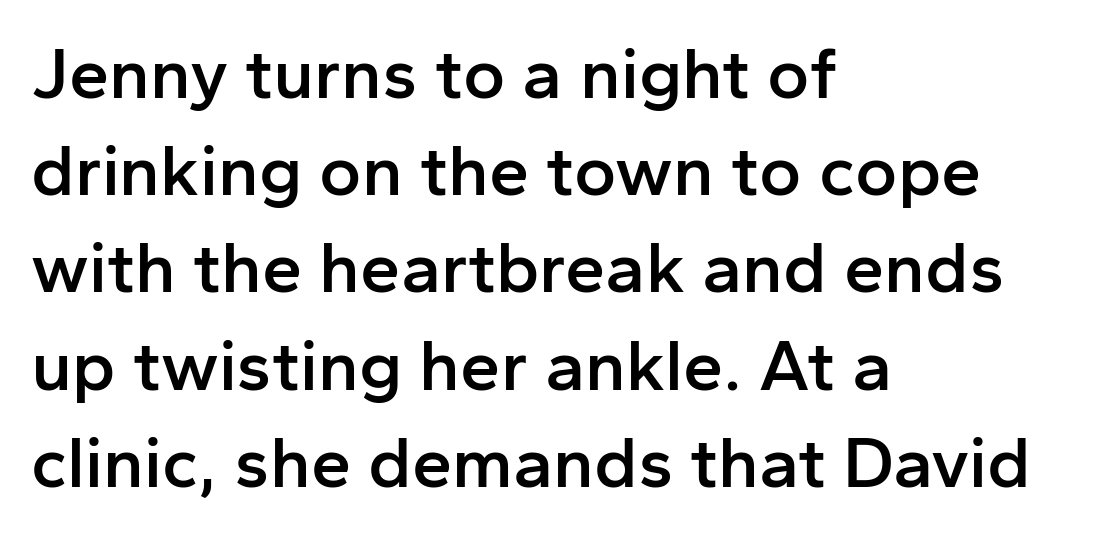
Q: Is the text bold? A: Semi-bold.
Q: Is the text italic (slanted)? A: No, it is upright.
Q: Is the typeface a serif or a sans-serif typeface? A: Sans-serif.
Q: Is the text underlined? A: No.
Q: How is the paragraph aligned? A: Left-aligned.
Q: Is the spacing between letters normal or unusually wide? A: Normal.
Q: Is the spacing between lines tight, normal or loose? A: Normal.
Q: Width (condensed, normal, or wide)? A: Normal.
Q: Stroke contrast? A: Low.
Q: x-height? A: Medium.
Q: Monospaced? A: No.
